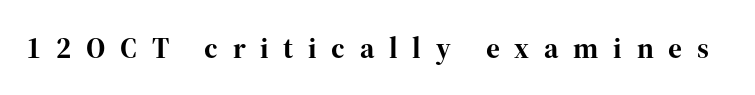
No word sits above an underline. A dark, heavy texture on the line: the type is bold. This sample uses a serif face. The letters stand upright; this is a roman face. Here the designer chose a conventional face with non-uniform glyph widths. Students, note that the glyphs here are deliberately spaced far apart.
